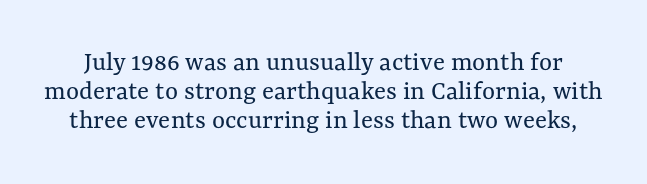
A clean baseline with only descenders dipping below it. Varying glyph widths throughout — classic text-font behaviour. Weight class: somewhere from thin through regular. The line-height multiplier appears low, near solid setting. Short note: letters normally spaced. Ascenders rise straight up at ninety degrees.
